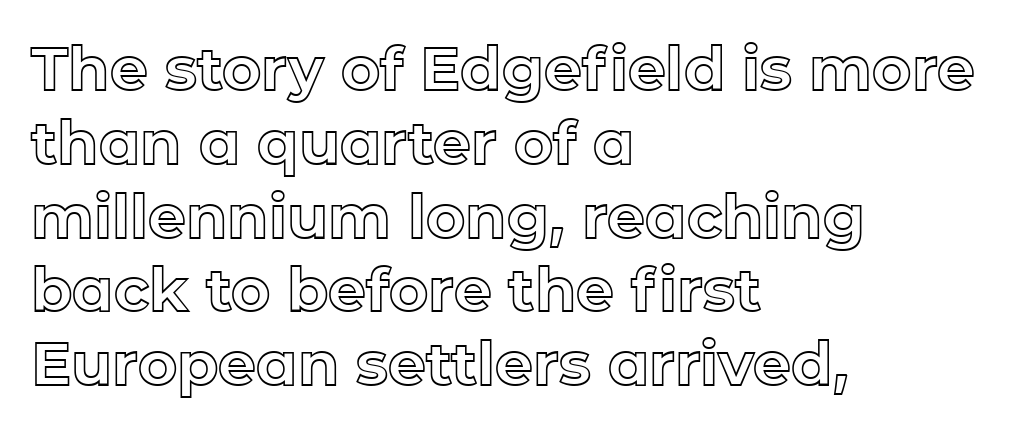
The type is set solid horizontally, with unmodified tracking. A typesetter would mark this as roman, not italic. Is this a fixed-width face? No — the glyphs have proportional, varying widths. These lines are set flush left with a ragged right edge. No word sits above an underline.
